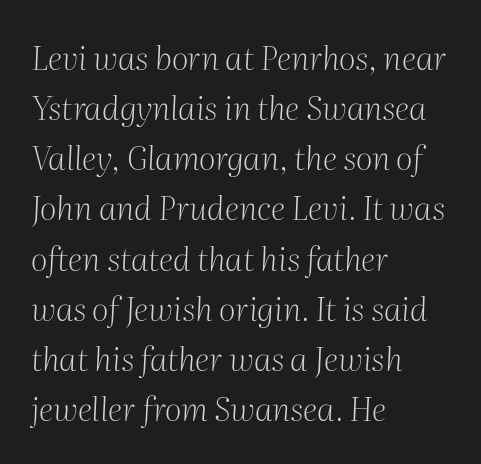
Q: Is the text bold? A: No.
Q: Is the text italic (slanted)? A: Yes, it leans right by about 2 degrees.
Q: Is the typeface a serif or a sans-serif typeface? A: Serif.
Q: Is the text underlined? A: No.
Q: How is the paragraph aligned? A: Left-aligned.
Q: Is the spacing between letters normal or unusually wide? A: Normal.
Q: Is the spacing between lines tight, normal or loose? A: Normal.
Q: Width (condensed, normal, or wide)? A: Normal.
Q: Stroke contrast? A: Medium.
Q: x-height? A: Medium.
Q: Monospaced? A: No.
